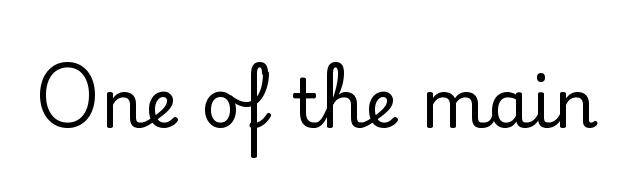
{"serif": "yes", "italic": "no", "width": "normal", "stroke_contrast": "low", "x_height": "small", "monospaced": "no", "underline": "no", "letter_spacing": "normal", "letter_spacing_em": 0.0, "glyph_px": 68}
